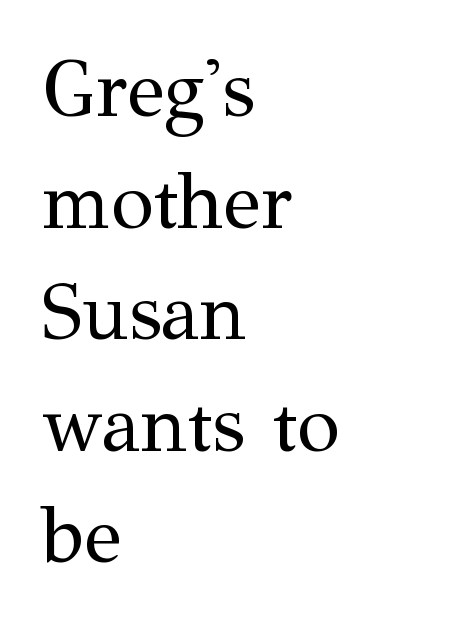
Baseline-to-baseline distance is the conventional proportion of letter height. Honestly, the letter spacing is just normal — you wouldn't notice it. Plain, unruled lines of type. These lines are rendered in a variable-pitch font. A typesetter would label this face a serif.
